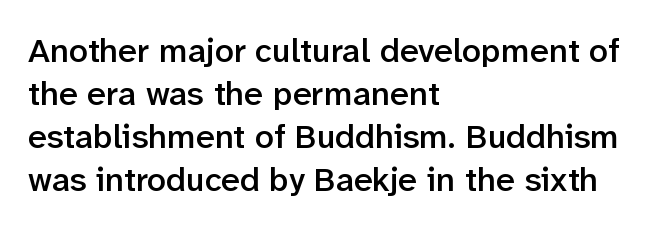
{"serif": "no", "italic": "no", "bold": "semi", "weight": "semibold", "width": "normal", "stroke_contrast": "low", "x_height": "medium", "monospaced": "no", "underline": "no", "align": "left", "line_spacing": "normal", "line_spacing_ratio": 1.26, "letter_spacing": "normal", "letter_spacing_em": 0.0, "glyph_px": 34}
